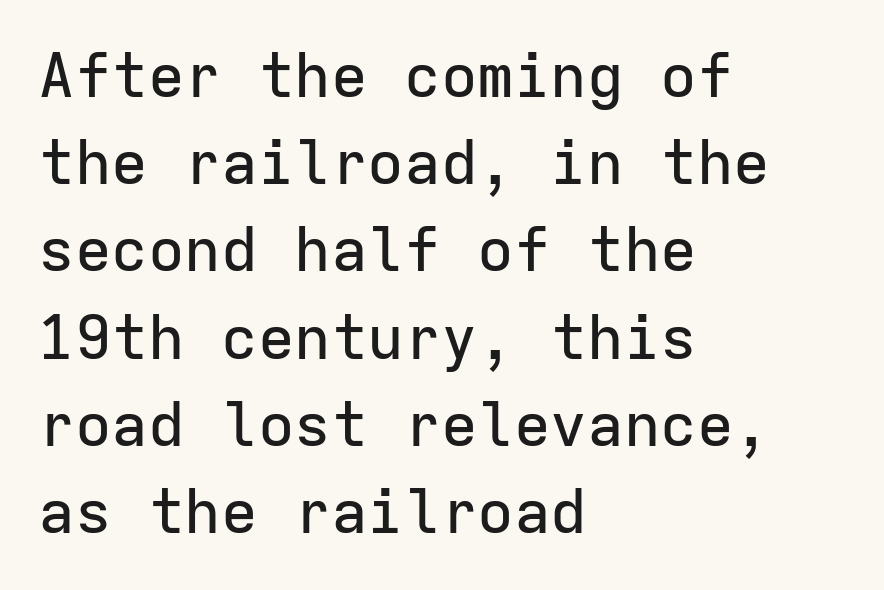
The letters march in equal steps, a hallmark of fixed-pitch type. No italicization has been applied; the sample stays upright. Horizontal alignment here is leftward, the default for most running prose. The designer left line spacing at the default. A typesetter would call this zero additional tracking.
